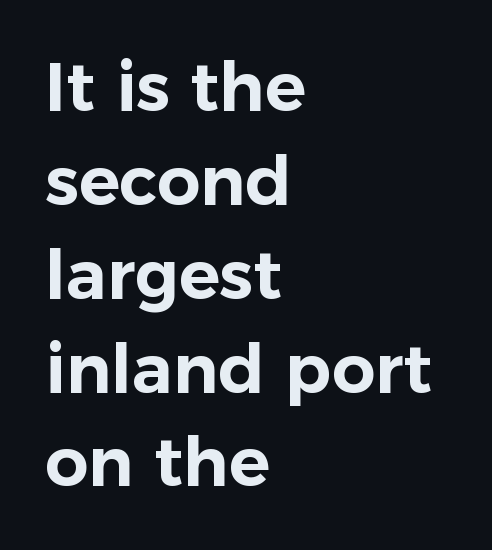
The image shows 68 px sans-serif type, upright; set left-aligned, normal line spacing (1.38x), normal letter spacing, not underlined; low stroke contrast and a medium x-height.
